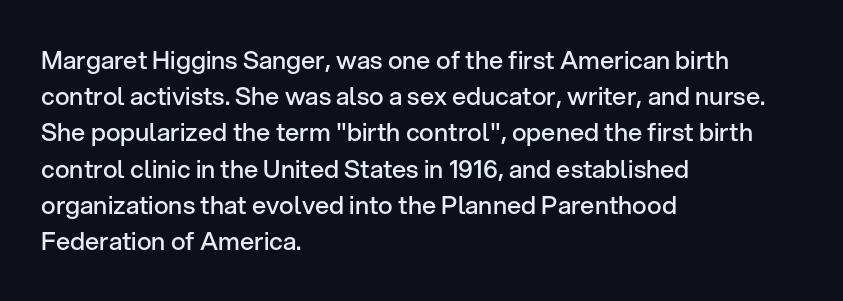
{"italic": "no", "bold": "semi", "underline": "no", "align": "left", "line_spacing": "normal", "line_spacing_ratio": 1.45, "letter_spacing": "normal", "letter_spacing_em": 0.0, "glyph_px": 25}
